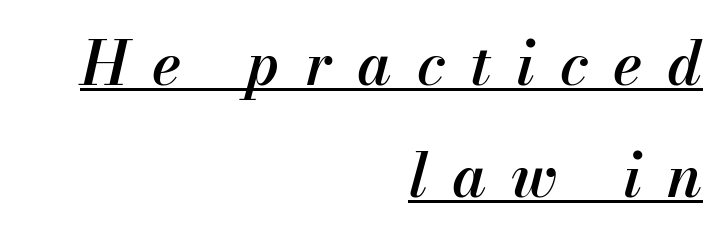
{"italic": "yes", "lean": "right", "slant_degrees": 13, "bold": "semi", "weight": "semibold", "width": "normal", "stroke_contrast": "medium", "x_height": "small", "monospaced": "no", "underline": "yes", "align": "right", "line_spacing_ratio": 1.84, "letter_spacing": "wide", "letter_spacing_em": 0.41, "glyph_px": 61}
